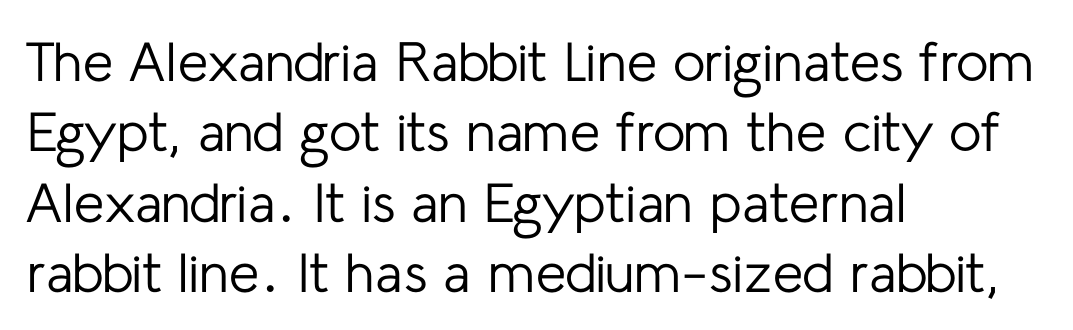
Q: Is the text bold? A: No.
Q: Is the text italic (slanted)? A: No, it is upright.
Q: Is the typeface a serif or a sans-serif typeface? A: Sans-serif.
Q: Is the text underlined? A: No.
Q: How is the paragraph aligned? A: Left-aligned.
Q: Is the spacing between letters normal or unusually wide? A: Normal.
Q: Is the spacing between lines tight, normal or loose? A: Normal.
Q: Width (condensed, normal, or wide)? A: Normal.
Q: Stroke contrast? A: Low.
Q: x-height? A: Medium.
Q: Monospaced? A: No.
